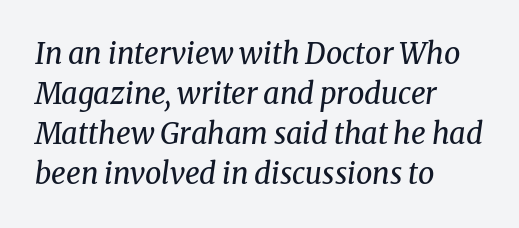
{"serif": "yes", "italic": "yes", "lean": "right", "slant_degrees": 8, "bold": "no", "weight": "regular", "width": "normal", "stroke_contrast": "medium", "x_height": "medium", "monospaced": "no", "underline": "no", "align": "left", "line_spacing": "normal", "line_spacing_ratio": 1.38, "letter_spacing": "normal", "letter_spacing_em": 0.0, "glyph_px": 29}
